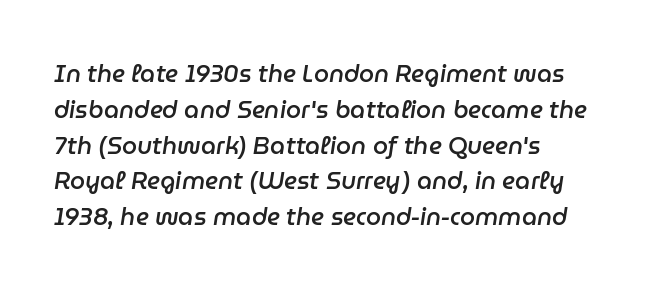
Q: Is the text bold? A: Semi-bold.
Q: Is the text italic (slanted)? A: Yes, it leans right by about 9 degrees.
Q: Is the text underlined? A: No.
Q: How is the paragraph aligned? A: Left-aligned.
Q: Is the spacing between letters normal or unusually wide? A: Normal.
Q: Is the spacing between lines tight, normal or loose? A: Normal.
